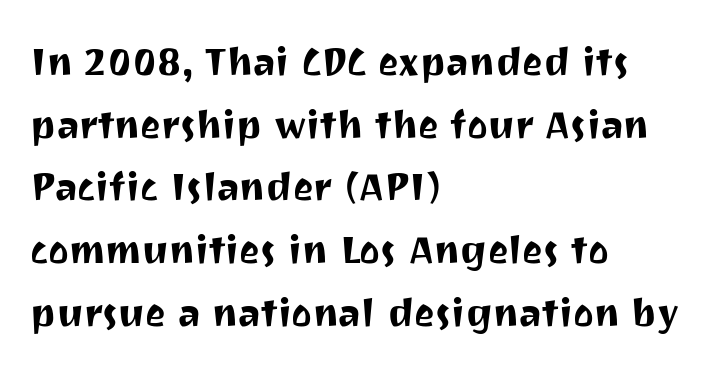
The image shows 49 px sans-serif type, upright; set left-aligned, normal line spacing (1.28x), normal letter spacing, not underlined; medium stroke contrast and a medium x-height.
